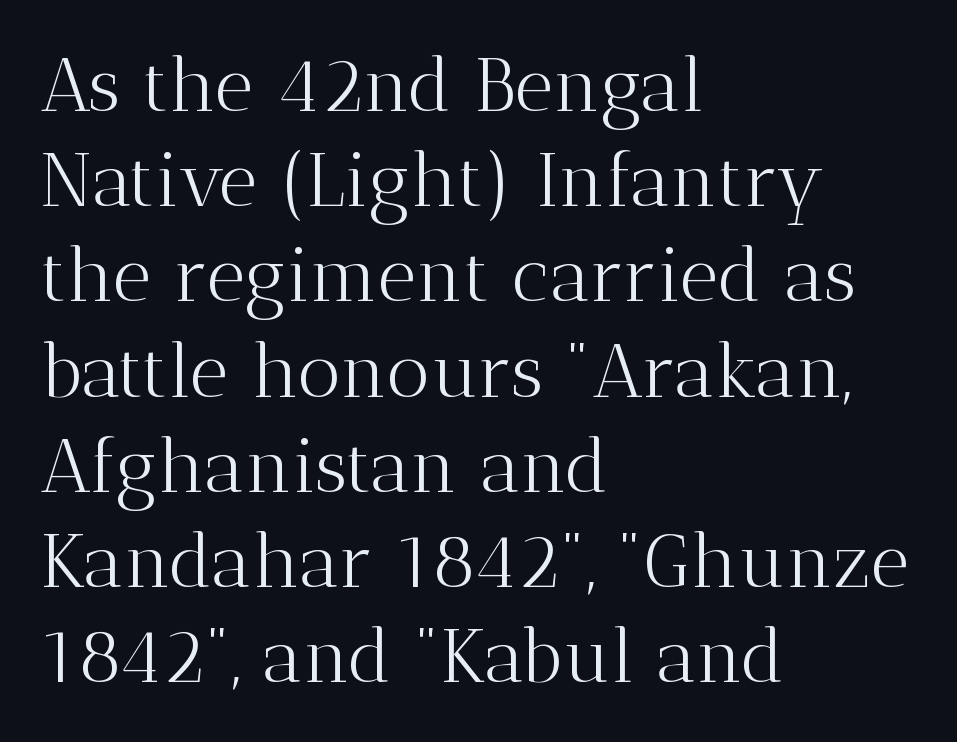
The letters carry serifs — small finishing strokes at the ends of their stems. Think of a printed novel: that variable character pitch is what you see here. Observe the ordinary spacing: letters are neighbours, not strangers. These lines stack with their left ends in a neat column.
